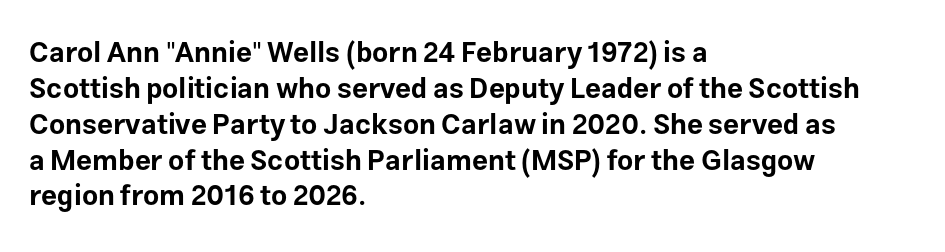
The image shows 28 px bold sans-serif type, upright; set left-aligned, normal line spacing (1.28x), normal letter spacing, not underlined; low stroke contrast and a medium x-height.
